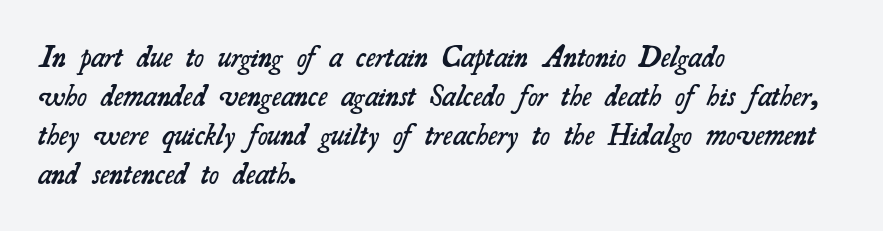
{"serif": "yes", "bold": "semi", "weight": "semibold", "width": "normal", "stroke_contrast": "medium", "x_height": "small", "monospaced": "no", "underline": "no", "align": "left", "line_spacing": "normal", "line_spacing_ratio": 1.3, "letter_spacing": "normal", "letter_spacing_em": 0.0, "glyph_px": 30}
